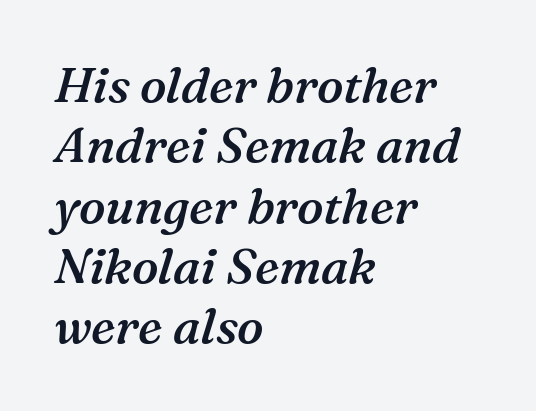
The image shows 49 px semibold serif type, italic (leaning right); set left-aligned, line spacing 1.23x, normal letter spacing, not underlined; medium stroke contrast and a medium x-height.
